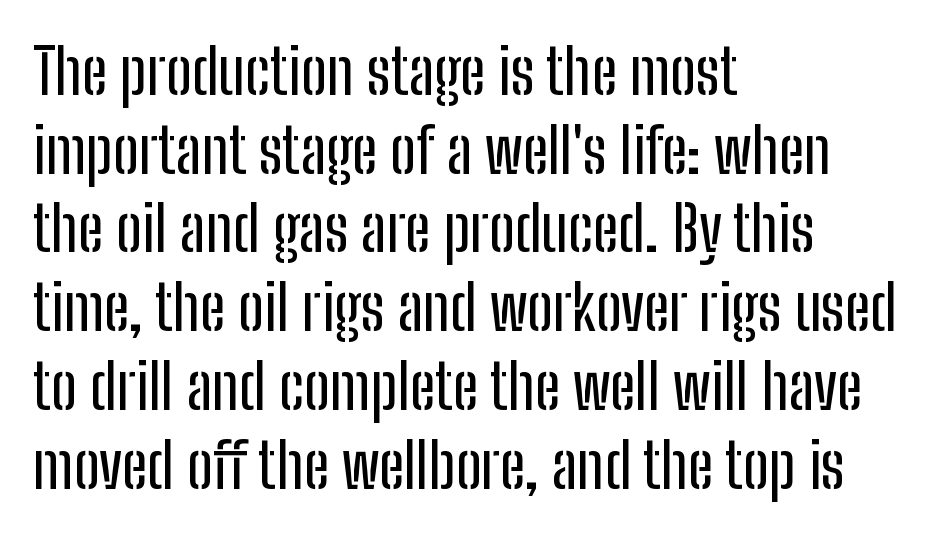
Q: Is the text italic (slanted)? A: No, it is upright.
Q: Is the typeface a serif or a sans-serif typeface? A: Sans-serif.
Q: Is the text underlined? A: No.
Q: How is the paragraph aligned? A: Left-aligned.
Q: Is the spacing between letters normal or unusually wide? A: Normal.
Q: Is the spacing between lines tight, normal or loose? A: Normal.
Q: Width (condensed, normal, or wide)? A: Condensed.
Q: Stroke contrast? A: Low.
Q: x-height? A: Medium.
Q: Monospaced? A: No.
